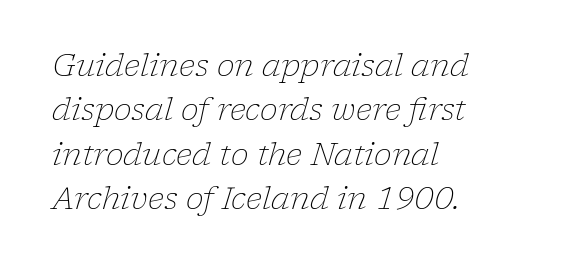
The image shows 30 px light serif type, italic (leaning right); set left-aligned, normal line spacing (1.48x), normal letter spacing, not underlined; low stroke contrast and a medium x-height.
